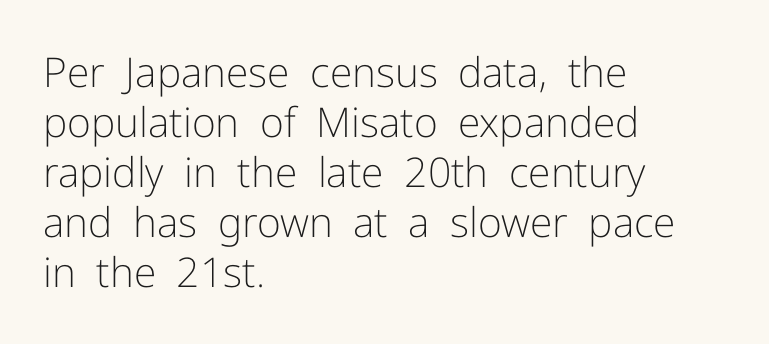
Q: Is the text bold? A: No.
Q: Is the text italic (slanted)? A: No, it is upright.
Q: Is the typeface a serif or a sans-serif typeface? A: Sans-serif.
Q: Is the text underlined? A: No.
Q: How is the paragraph aligned? A: Left-aligned.
Q: Is the spacing between letters normal or unusually wide? A: Normal.
Q: Width (condensed, normal, or wide)? A: Normal.
Q: Stroke contrast? A: Low.
Q: x-height? A: Medium.
Q: Monospaced? A: No.
